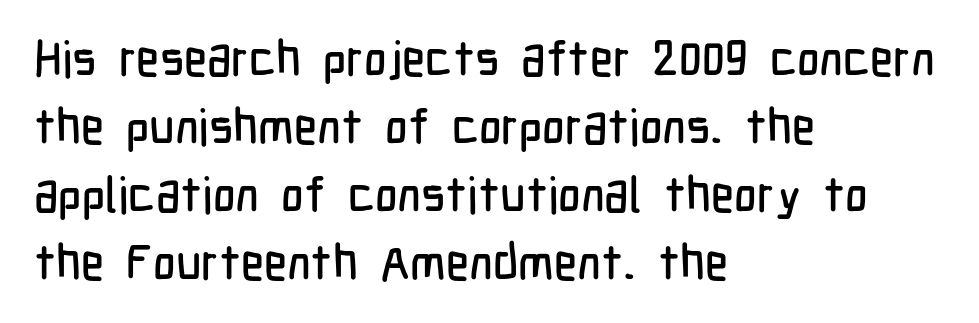
{"serif": "no", "italic": "no", "width": "condensed", "stroke_contrast": "low", "x_height": "medium", "monospaced": "no", "underline": "no", "align": "left", "line_spacing": "normal", "line_spacing_ratio": 1.39, "letter_spacing": "normal", "letter_spacing_em": 0.0, "glyph_px": 49}
